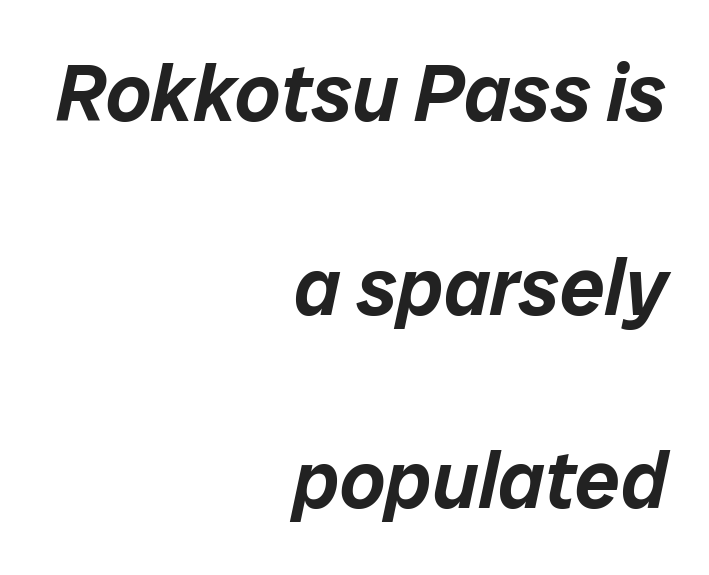
Q: Is the text italic (slanted)? A: Yes, it leans right by about 12 degrees.
Q: Is the text underlined? A: No.
Q: How is the paragraph aligned? A: Right-aligned.
Q: Is the spacing between letters normal or unusually wide? A: Normal.
Q: Is the spacing between lines tight, normal or loose? A: Loose.
Q: Width (condensed, normal, or wide)? A: Normal.
Q: Stroke contrast? A: Low.
Q: x-height? A: Medium.
Q: Monospaced? A: No.
